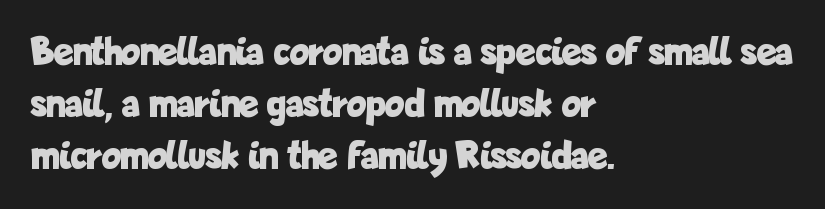
Q: Is the text bold? A: Yes.
Q: Is the text italic (slanted)? A: No, it is upright.
Q: Is the typeface a serif or a sans-serif typeface? A: Sans-serif.
Q: Is the text underlined? A: No.
Q: How is the paragraph aligned? A: Left-aligned.
Q: Is the spacing between letters normal or unusually wide? A: Normal.
Q: Is the spacing between lines tight, normal or loose? A: Normal.
Q: Width (condensed, normal, or wide)? A: Condensed.
Q: Stroke contrast? A: Low.
Q: x-height? A: Medium.
Q: Monospaced? A: No.
